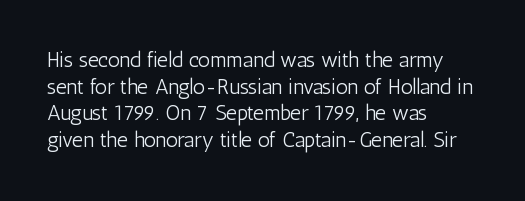
Summary of weight: not heavy and not bold. The vertical gap from one line to the next is medium. The type is set solid horizontally, with unmodified tracking. No italicization has been applied; the sample stays upright. The paragraph shown leans on its left margin. The gap between lines stays unmarked.
